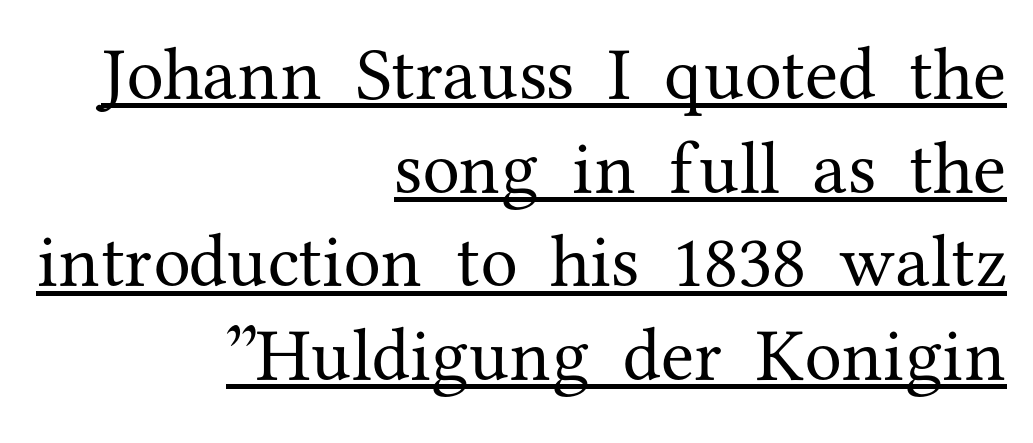
Q: Is the text bold? A: No.
Q: Is the text italic (slanted)? A: No, it is upright.
Q: Is the typeface a serif or a sans-serif typeface? A: Serif.
Q: Is the text underlined? A: Yes.
Q: How is the paragraph aligned? A: Right-aligned.
Q: Is the spacing between letters normal or unusually wide? A: Normal.
Q: Is the spacing between lines tight, normal or loose? A: Normal.
Q: Width (condensed, normal, or wide)? A: Normal.
Q: Stroke contrast? A: Medium.
Q: x-height? A: Medium.
Q: Monospaced? A: No.
